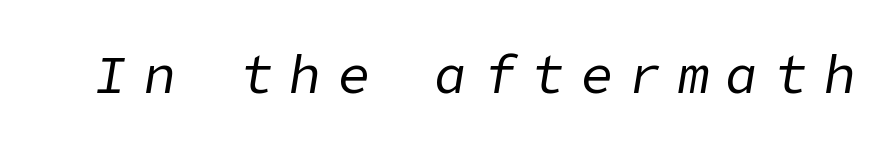
The image shows 54 px regular-weight type, italic (leaning right); set unusually wide letter spacing (+0.3 em), not underlined; low stroke contrast and a medium x-height.
